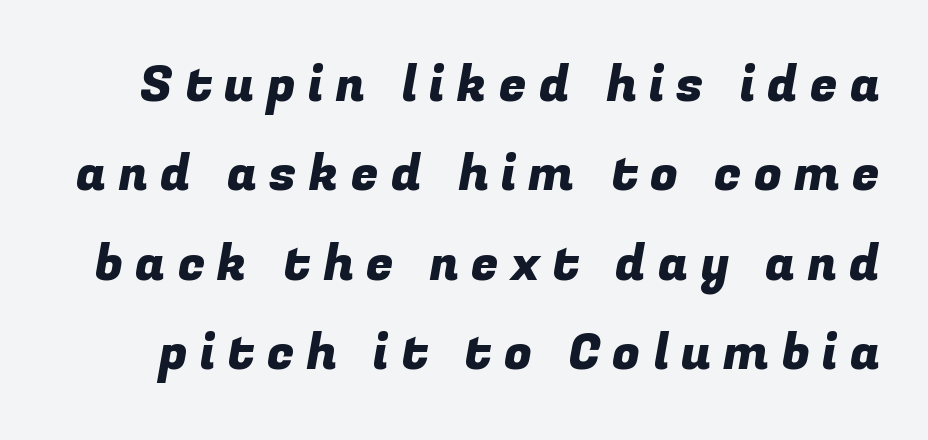
These lines are rendered in a variable-pitch font. A typesetter would label this face a sans. The area under the type is left untouched. Display-style spreading of the glyphs; the letterfit is very open.
